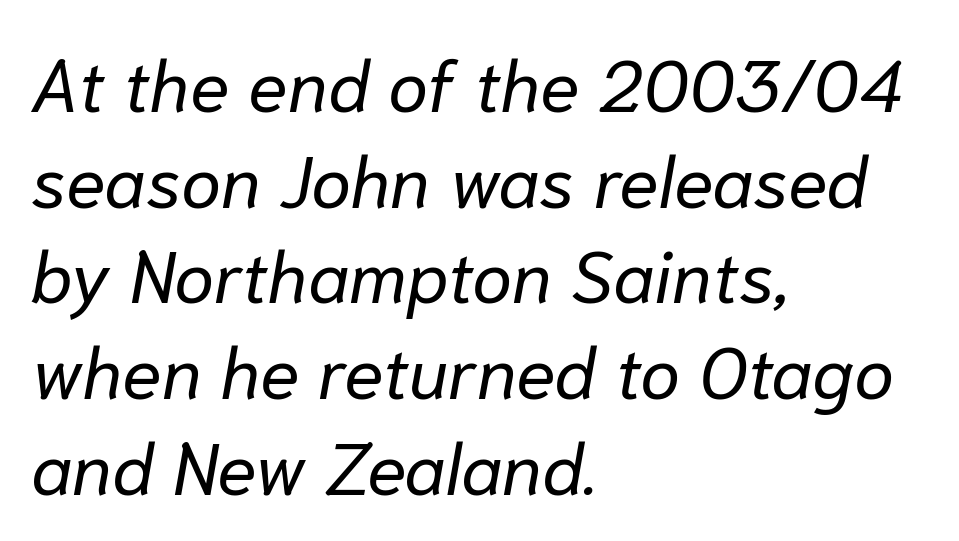
The space between consecutive lines is moderate. The gaps between neighbouring characters are ordinary and unremarkable. The specimen reads as italic at a glance. Proportional: the letters do not fall into vertical columns.
